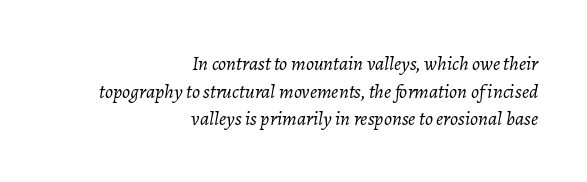
The image shows 20 px text type, italic (leaning right); set right-aligned, normal line spacing (1.38x), normal letter spacing, not underlined.
